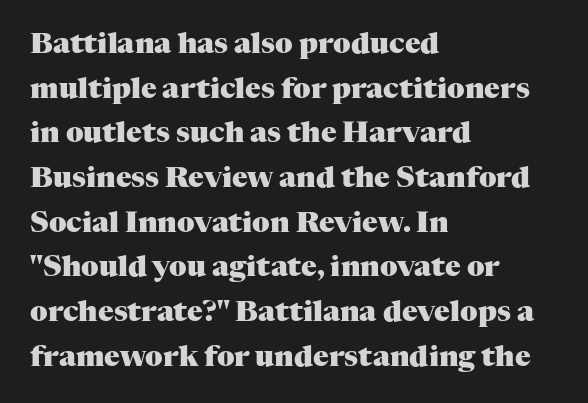
The image shows 29 px heavy serif type, upright; set left-aligned, normal line spacing (1.54x), normal letter spacing, not underlined; medium stroke contrast and a medium x-height.
